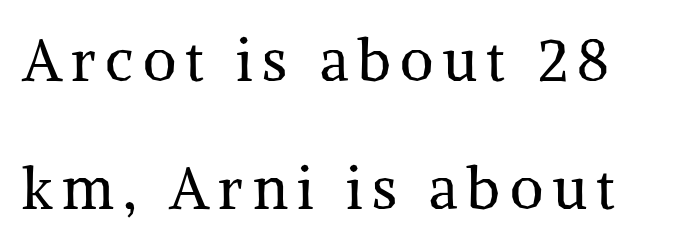
Q: Is the text bold? A: No.
Q: Is the text italic (slanted)? A: No, it is upright.
Q: Is the typeface a serif or a sans-serif typeface? A: Serif.
Q: Is the text underlined? A: No.
Q: Is the spacing between lines tight, normal or loose? A: Loose.
Q: Width (condensed, normal, or wide)? A: Normal.
Q: Stroke contrast? A: Medium.
Q: x-height? A: Medium.
Q: Monospaced? A: No.
